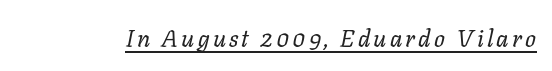
The image shows 24 px text type, italic (leaning right); set underlined.
